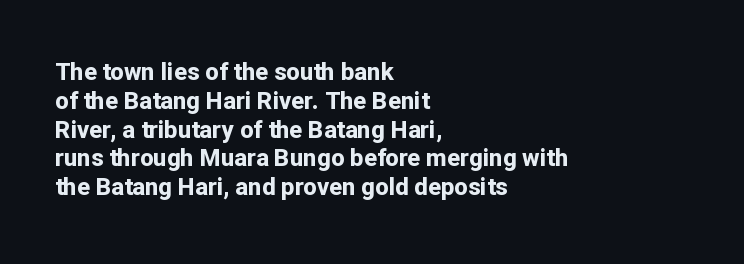
A classic flush-left, rag-right setting is used for this passage. Plenty of ink on the page — the face is bold. A typesetter would mark this as roman, not italic. In terms of letterspacing, this is plain default setting. The zone under the glyphs is completely vacant.
